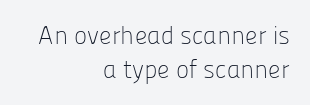
Casual observation: everything's shoved over to the right. This sample uses an upright cut, with every glyph sitting square on the baseline. Summary of weight: not heavy and not bold. Is the letter spacing exaggerated? No — it looks like the ordinary default. Line spacing here is normal.
